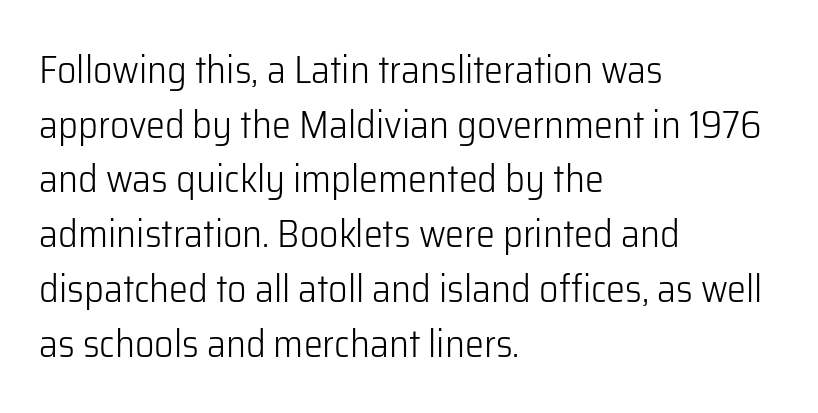
This sample has the flowing, uneven cadence of proportional lettering. Whoever set this chose a conventional vertical rhythm. Typeset ragged right — the left edge is the straight one. The typography opts for an upright posture over an oblique one. Spacing between characters is what you'd get straight out of the box.
